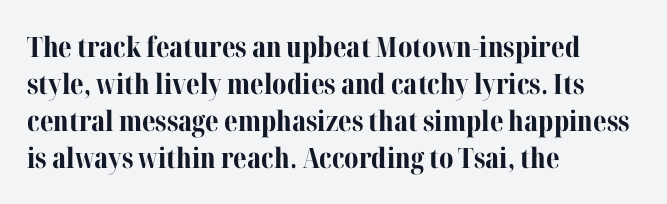
The image shows 28 px bold serif type, upright; set left-aligned, normal line spacing (1.32x), normal letter spacing, not underlined; medium stroke contrast and a medium x-height.
